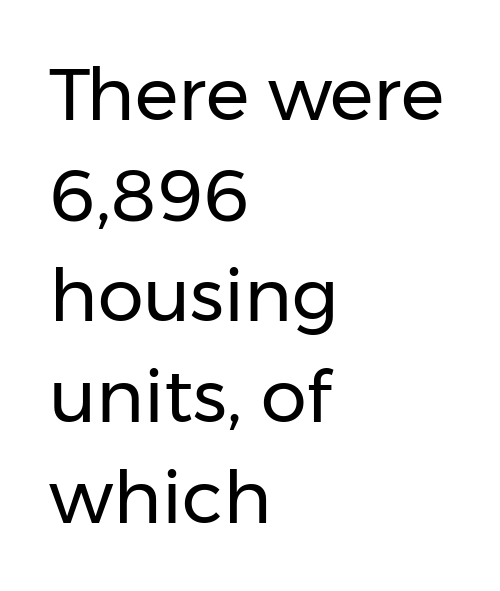
The image shows 73 px regular-weight sans-serif type, upright; set left-aligned, normal line spacing (1.38x), normal letter spacing, not underlined; low stroke contrast and a medium x-height.
